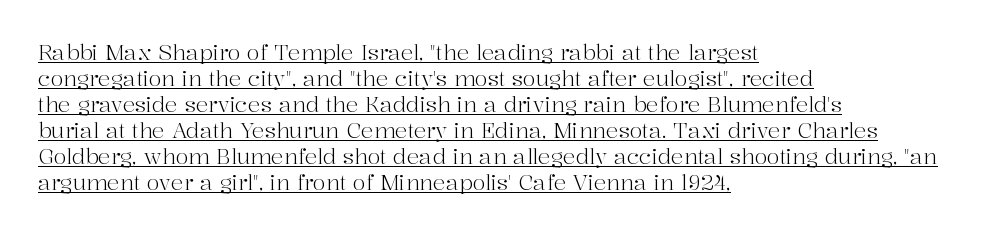
The typesetter chose a ragged-right arrangement here. The letters stand upright; this is a roman face. Beneath each row of characters lies a ruled line. Inter-character spacing is left at the font's built-in metrics. Letters have the restrained weight of plain body copy at most.
